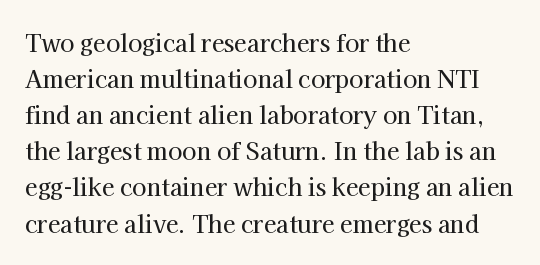
The image shows 23 px text type, upright; set left-aligned, normal line spacing (1.57x), normal letter spacing, not underlined.
